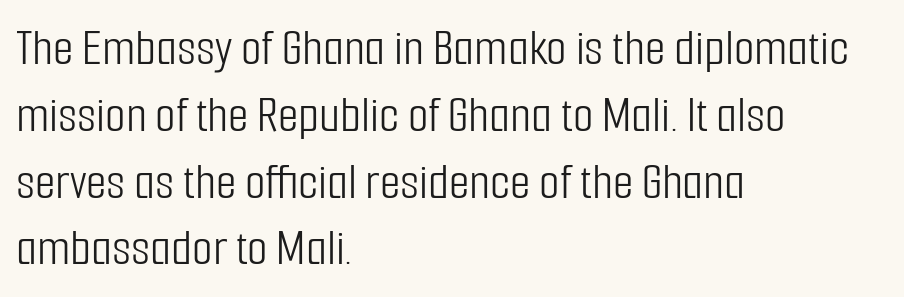
Q: Is the text bold? A: No.
Q: Is the text italic (slanted)? A: No, it is upright.
Q: Is the typeface a serif or a sans-serif typeface? A: Sans-serif.
Q: Is the text underlined? A: No.
Q: How is the paragraph aligned? A: Left-aligned.
Q: Is the spacing between letters normal or unusually wide? A: Normal.
Q: Is the spacing between lines tight, normal or loose? A: Normal.
Q: Width (condensed, normal, or wide)? A: Condensed.
Q: Stroke contrast? A: Low.
Q: x-height? A: Medium.
Q: Monospaced? A: No.
